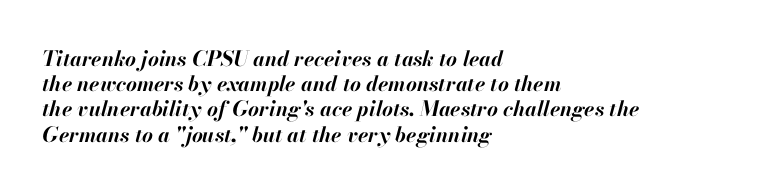
{"italic": "yes", "lean": "right", "slant_degrees": 13, "bold": "yes", "underline": "no", "align": "left", "line_spacing_ratio": 1.2, "letter_spacing": "normal", "letter_spacing_em": 0.0, "glyph_px": 21}
